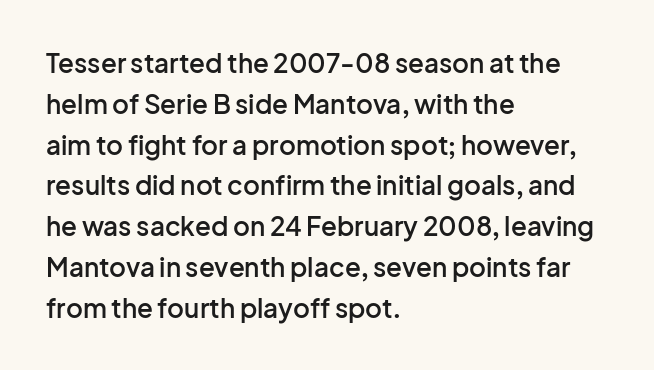
{"italic": "no", "bold": "semi", "underline": "no", "align": "left", "line_spacing": "normal", "line_spacing_ratio": 1.57, "letter_spacing": "normal", "letter_spacing_em": 0.0, "glyph_px": 26}
